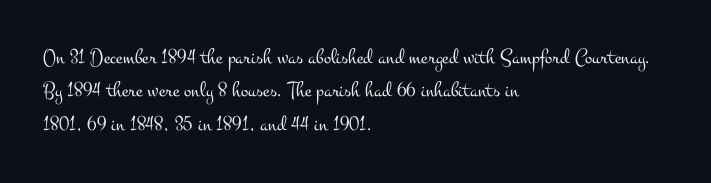
Q: Is the text bold? A: No.
Q: Is the text italic (slanted)? A: Yes.
Q: Is the text underlined? A: No.
Q: How is the paragraph aligned? A: Left-aligned.
Q: Is the spacing between letters normal or unusually wide? A: Normal.
Q: Is the spacing between lines tight, normal or loose? A: Normal.
